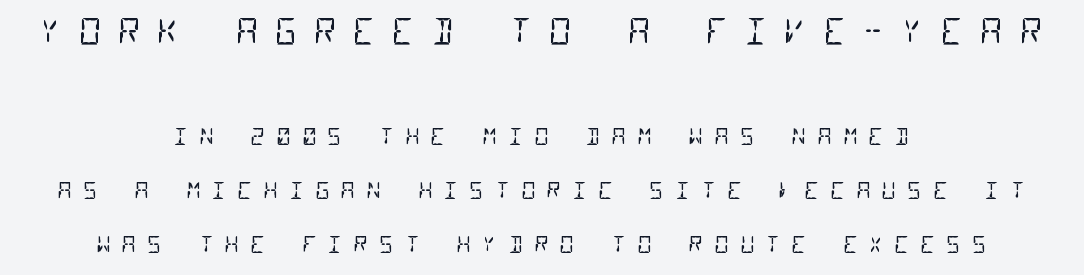
The image shows 35 px regular-weight, condensed sans-serif type, monospaced; set centered, loose line spacing (2.35x), unusually wide letter spacing (+0.47 em), not underlined; the first (top) block is 1.52x larger; low stroke contrast and a large x-height.
